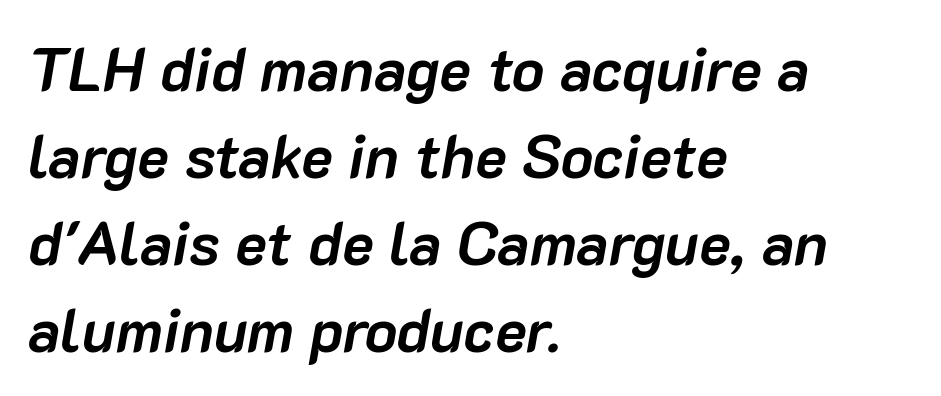
The image shows 60 px semibold type, italic (leaning right); set left-aligned, normal line spacing (1.45x), normal letter spacing, not underlined; low stroke contrast and a medium x-height.
